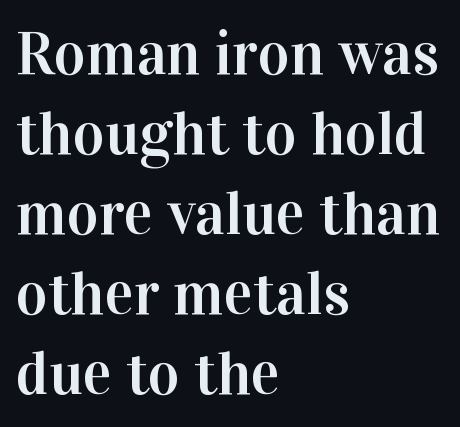
Underline: absent. The lettering stays uniformly vertical, giving the passage a roman look. In CSS terms this would be text-align: left. There is no visible air inserted between adjacent glyphs. The leading is moderate, giving the passage an even texture.
